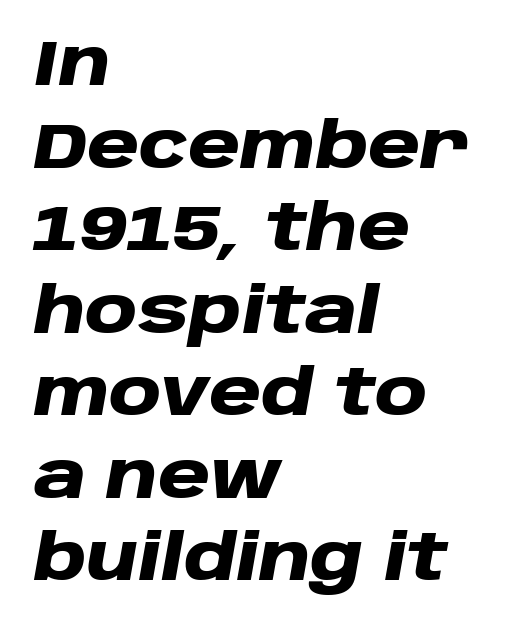
Q: Is the text bold? A: Yes.
Q: Is the text italic (slanted)? A: Yes, it leans right by about 10 degrees.
Q: Is the text underlined? A: No.
Q: How is the paragraph aligned? A: Left-aligned.
Q: Is the spacing between letters normal or unusually wide? A: Normal.
Q: Is the spacing between lines tight, normal or loose? A: Normal.
Q: Width (condensed, normal, or wide)? A: Wide.
Q: Stroke contrast? A: Low.
Q: x-height? A: Large.
Q: Monospaced? A: No.
